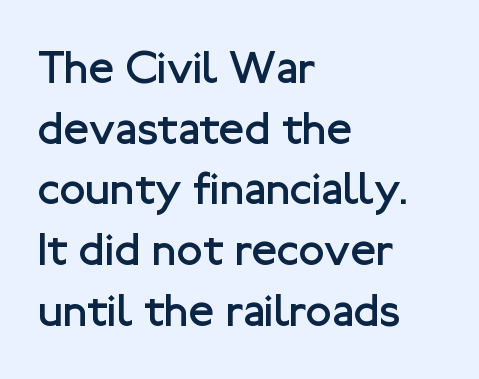
Q: Is the text bold? A: No.
Q: Is the text italic (slanted)? A: No, it is upright.
Q: Is the typeface a serif or a sans-serif typeface? A: Sans-serif.
Q: Is the text underlined? A: No.
Q: How is the paragraph aligned? A: Left-aligned.
Q: Is the spacing between letters normal or unusually wide? A: Normal.
Q: Is the spacing between lines tight, normal or loose? A: Normal.
Q: Width (condensed, normal, or wide)? A: Normal.
Q: Stroke contrast? A: Low.
Q: x-height? A: Medium.
Q: Monospaced? A: No.
